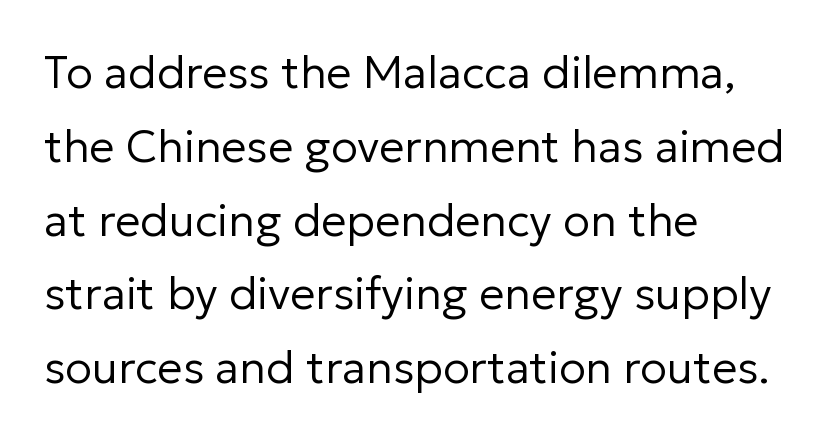
Italic? Not at all — the glyphs are vertical. Quick note: underline off. Vertical stems look standard width or narrower in stroke. Here the designer chose a conventional face with non-uniform glyph widths.
